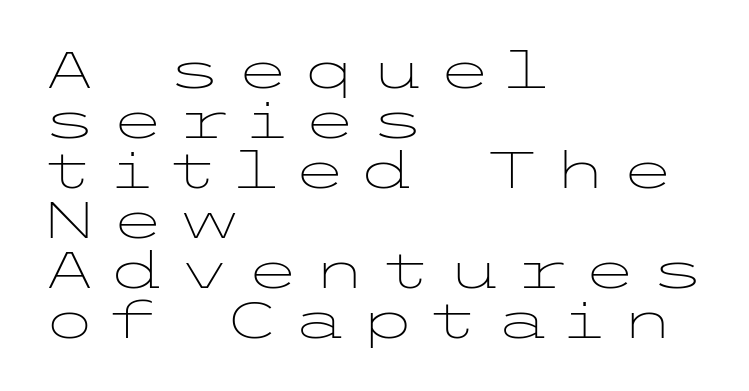
{"serif": "no", "italic": "no", "bold": "no", "weight": "light", "width": "wide", "stroke_contrast": "low", "x_height": "medium", "underline": "no", "align": "left", "line_spacing": "tight", "line_spacing_ratio": 1.0, "letter_spacing": "wide", "letter_spacing_em": 0.25, "glyph_px": 50}
